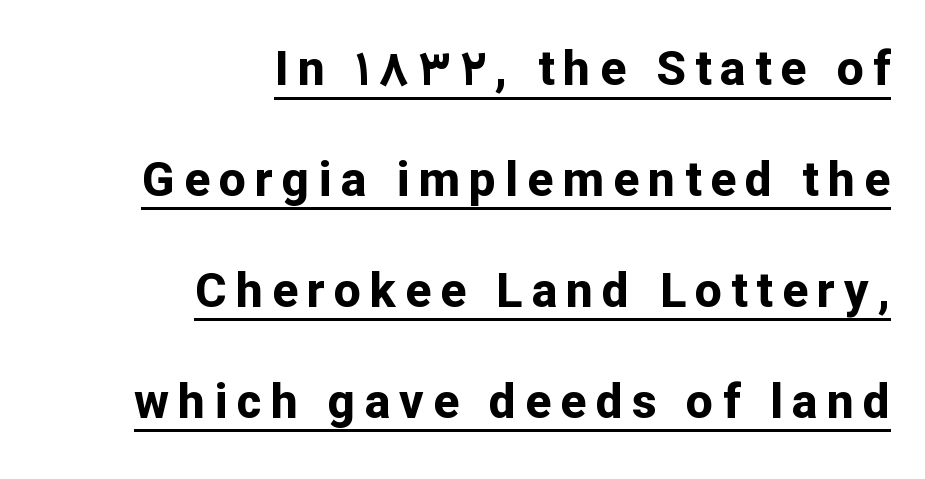
The characters look thick and weighty, a clear bold. Where is the straight margin? On the right. This block would shrink considerably if given ordinary leading; it's expanded now. A sans-serif font was chosen for this passage. The specimen includes a rule beneath the text block's lines. This is roman type, the default non-slanted kind.
